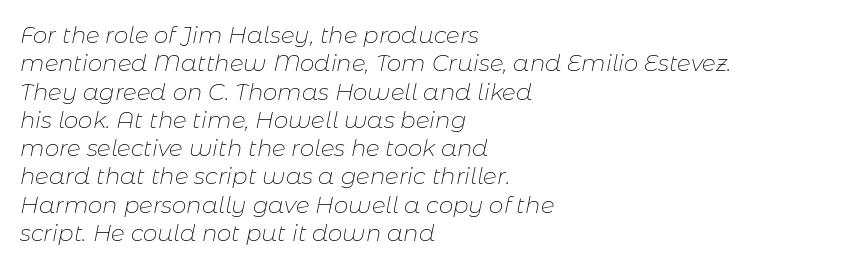
{"italic": "yes", "lean": "right", "slant_degrees": 11, "bold": "no", "underline": "no", "align": "left", "line_spacing_ratio": 1.23, "letter_spacing": "normal", "letter_spacing_em": 0.0, "glyph_px": 23}
